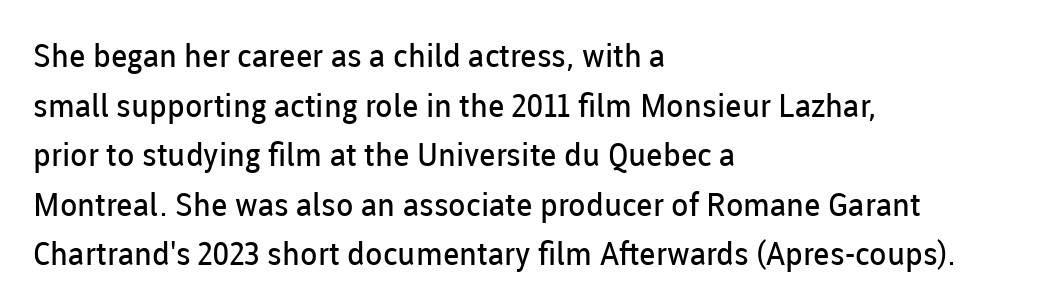
{"serif": "no", "italic": "no", "bold": "no", "weight": "regular", "width": "normal", "stroke_contrast": "low", "x_height": "medium", "monospaced": "no", "underline": "no", "align": "left", "line_spacing": "normal", "line_spacing_ratio": 1.55, "letter_spacing": "normal", "letter_spacing_em": 0.0, "glyph_px": 32}
